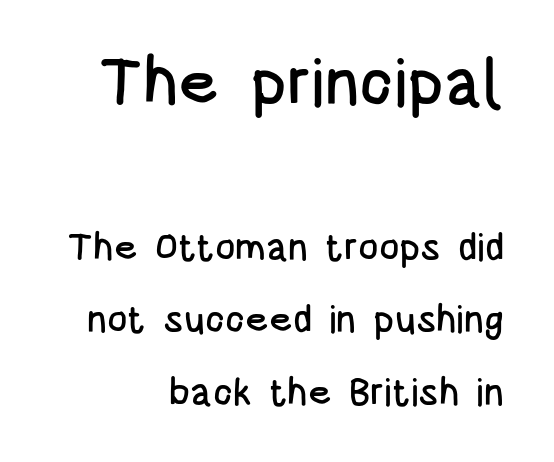
The rendering shows plain stroke endings on the letterforms — a sans-serif design. The letterforms sit shoulder to shoulder at normal distance. The typesetter chose a ragged-left arrangement here. The earlier block is typeset at a bigger size than the later block. Unmarked baselines from the first word to the last. Does the leading feel generous? Absolutely, it's lavish.
